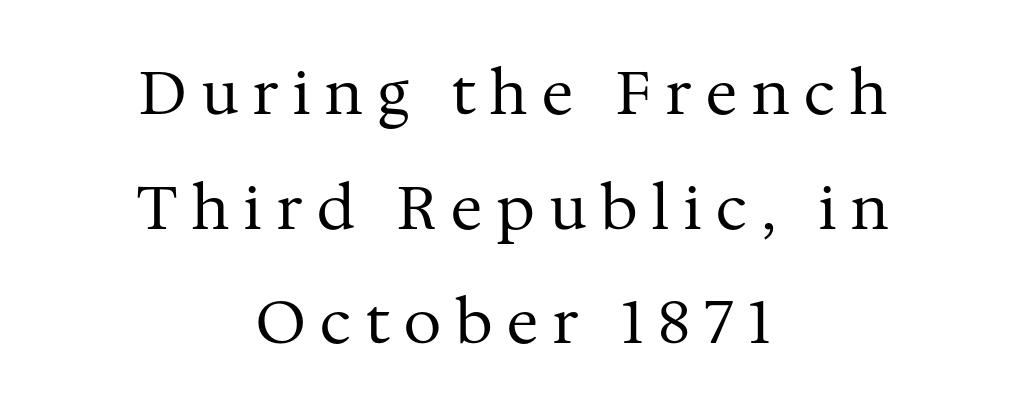
The image shows 60 px regular-weight serif type, upright; set centered, loose line spacing (1.91x), unusually wide letter spacing (+0.25 em), not underlined; medium stroke contrast and a medium x-height.
